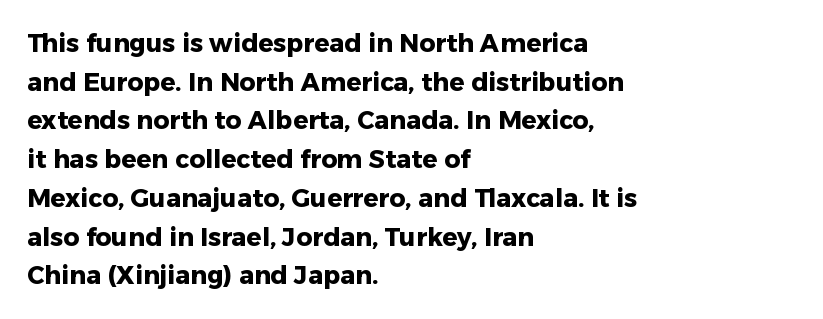
The image shows 25 px bold type, upright; set left-aligned, normal line spacing (1.55x), normal letter spacing, not underlined.
